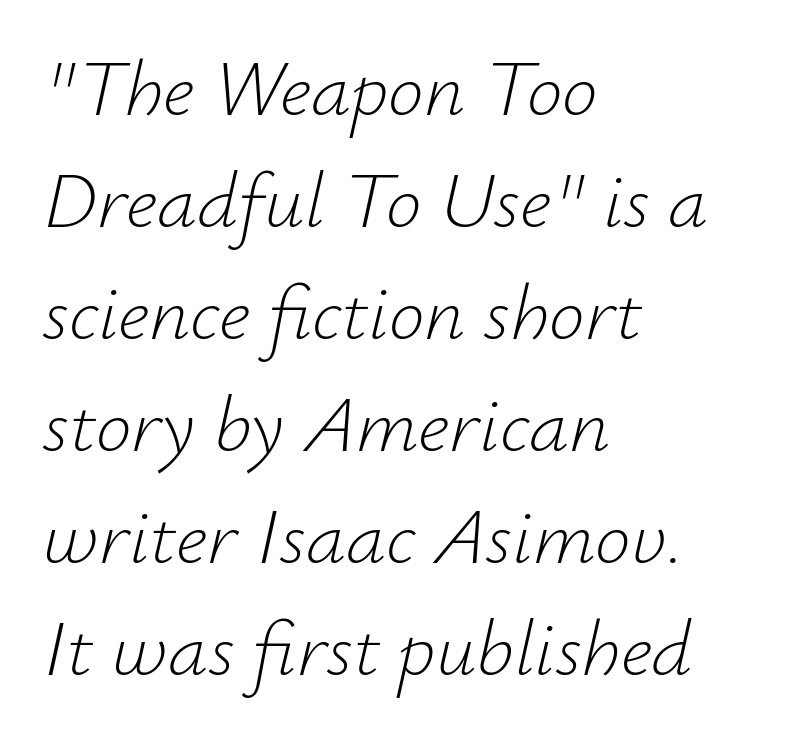
The image shows 80 px light type, italic (leaning right); set left-aligned, normal line spacing (1.4x), normal letter spacing, not underlined; low stroke contrast and a small x-height.
